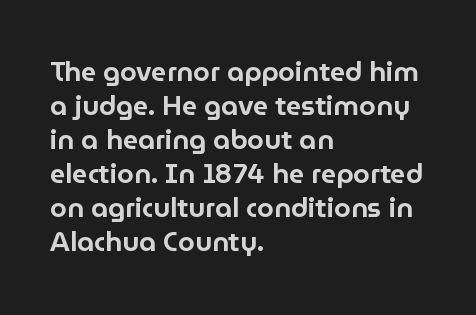
{"italic": "no", "underline": "no", "align": "left", "line_spacing": "normal", "line_spacing_ratio": 1.26, "letter_spacing": "normal", "letter_spacing_em": 0.0, "glyph_px": 27}
